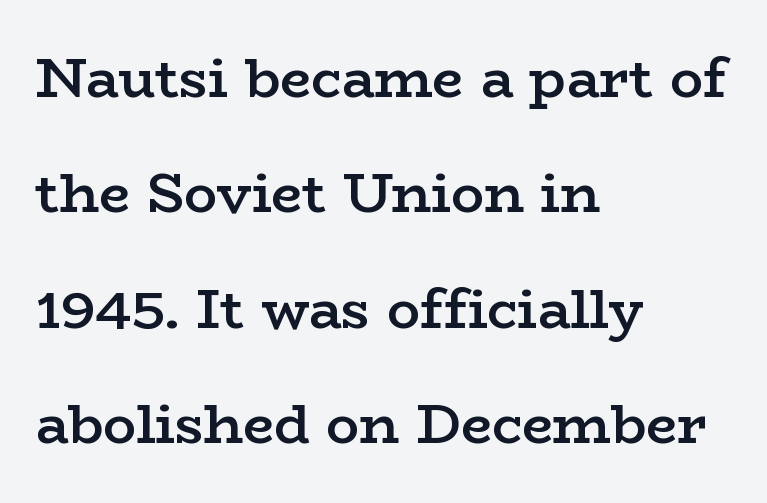
What's the leading like? Stretched, with rows far apart. A bare baseline throughout the passage. Each line starts at the same left margin while the right side varies. The letters stand upright; this is a roman face. A serif font was chosen for this passage. Do the characters align in a grid? No, the font is proportional.
